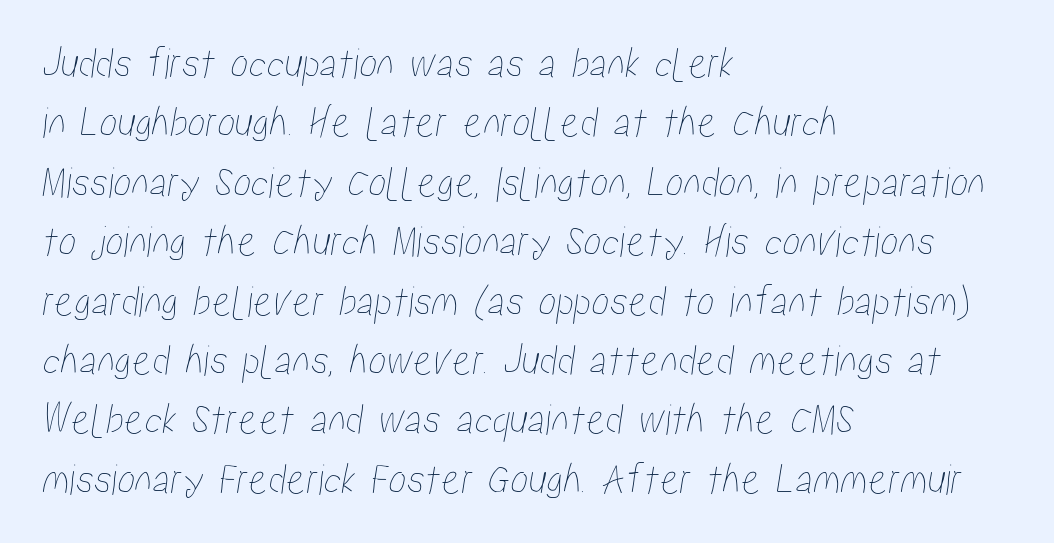
The string is rendered with underlining switched off. What stands out about the letter spacing? Nothing — it is the standard amount. One glance says typical: line gaps are just what's usual. The rendering uses natural spacing where letterforms have individual widths.
